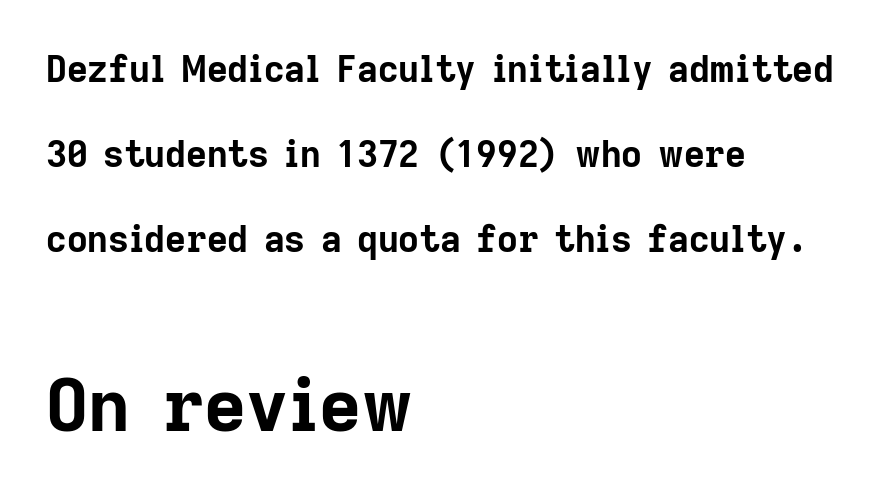
{"serif": "no", "italic": "no", "bold": "yes", "weight": "bold", "width": "normal", "stroke_contrast": "low", "x_height": "medium", "monospaced": "no", "underline": "no", "align": "left", "line_spacing": "loose", "line_spacing_ratio": 2.36, "letter_spacing": "normal", "letter_spacing_em": 0.0, "larger_block": "second", "size_ratio": 2.03, "glyph_px": 73}
